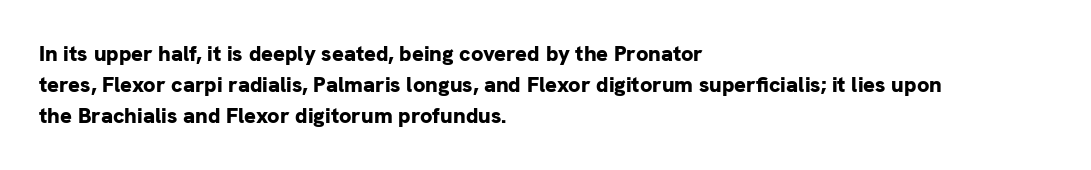
Ordinary non-slanted type is in use. The space between consecutive lines is moderate. The strokes are fattened all the way to bold. No extra tracking has been applied to these lines. Quick note: underline off. The typesetter chose a ragged-right arrangement here.
